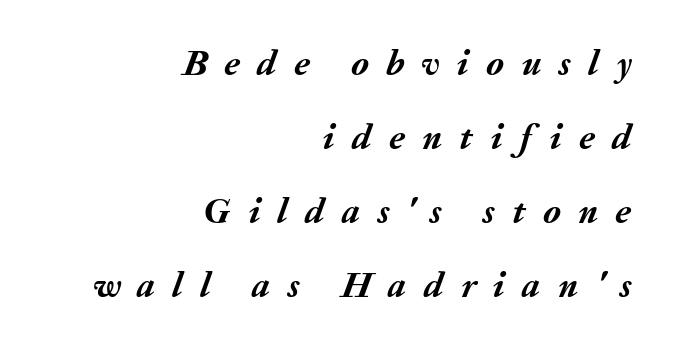
Q: Is the text bold? A: Yes.
Q: Is the text italic (slanted)? A: Yes, it leans right by about 20 degrees.
Q: Is the text underlined? A: No.
Q: How is the paragraph aligned? A: Right-aligned.
Q: Is the spacing between letters normal or unusually wide? A: Unusually wide.
Q: Is the spacing between lines tight, normal or loose? A: Loose.
Q: Width (condensed, normal, or wide)? A: Normal.
Q: Stroke contrast? A: Medium.
Q: x-height? A: Medium.
Q: Monospaced? A: No.
